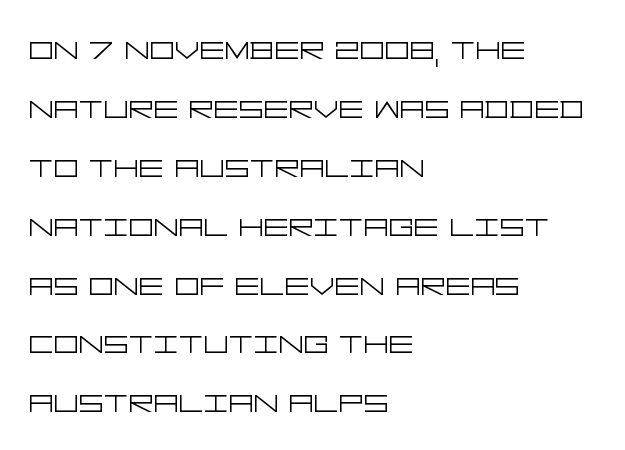
{"serif": "no", "italic": "no", "bold": "no", "weight": "light", "width": "wide", "stroke_contrast": "low", "x_height": "large", "underline": "no", "align": "left", "line_spacing": "normal", "line_spacing_ratio": 1.51, "letter_spacing": "normal", "letter_spacing_em": 0.0, "glyph_px": 39}
